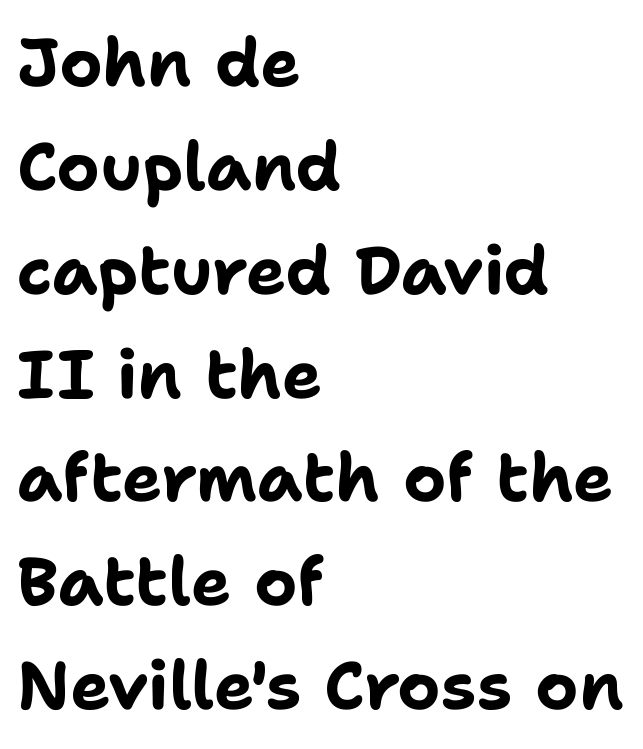
{"serif": "no", "italic": "no", "bold": "yes", "weight": "bold", "width": "normal", "stroke_contrast": "low", "x_height": "medium", "monospaced": "no", "underline": "no", "align": "left", "line_spacing": "normal", "line_spacing_ratio": 1.55, "letter_spacing": "normal", "letter_spacing_em": 0.0, "glyph_px": 67}
